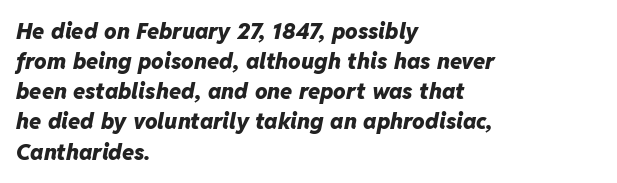
Q: Is the text bold? A: Yes.
Q: Is the text italic (slanted)? A: Yes, it leans right by about 11 degrees.
Q: Is the text underlined? A: No.
Q: How is the paragraph aligned? A: Left-aligned.
Q: Is the spacing between letters normal or unusually wide? A: Normal.
Q: Is the spacing between lines tight, normal or loose? A: Normal.
